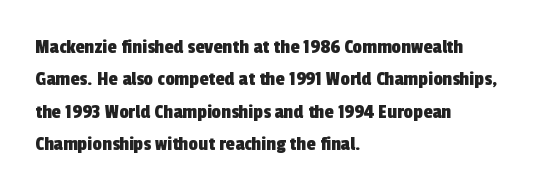
Q: Is the text underlined? A: No.
Q: How is the paragraph aligned? A: Left-aligned.
Q: Is the spacing between letters normal or unusually wide? A: Normal.
Q: Is the spacing between lines tight, normal or loose? A: Normal.
